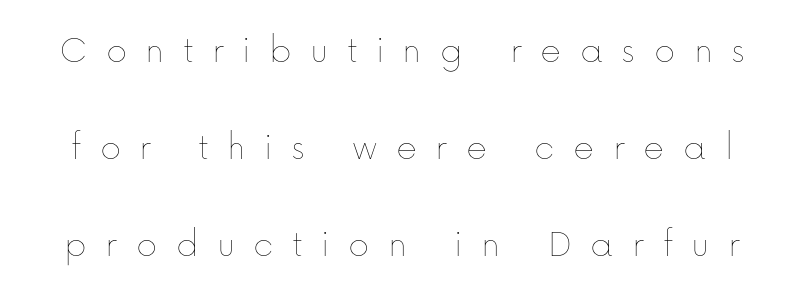
{"italic": "no", "bold": "no", "weight": "thin", "width": "normal", "stroke_contrast": "low", "x_height": "medium", "monospaced": "no", "underline": "no", "line_spacing": "loose", "line_spacing_ratio": 2.43, "letter_spacing": "wide", "letter_spacing_em": 0.46, "glyph_px": 40}
